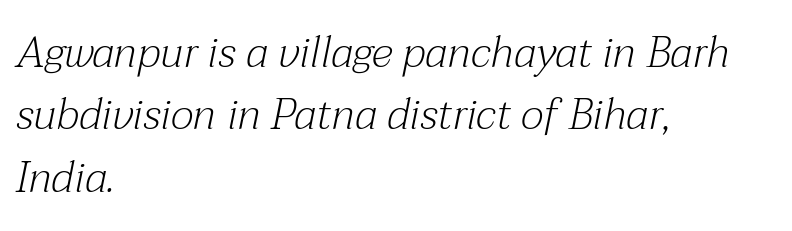
The space directly below the letters is spotless. Nobody touched the tracking dial on this one. A light-to-regular cut is what we see here. Typeset ragged right — the left edge is the straight one. Looking at the ascenders, they clearly lean.
